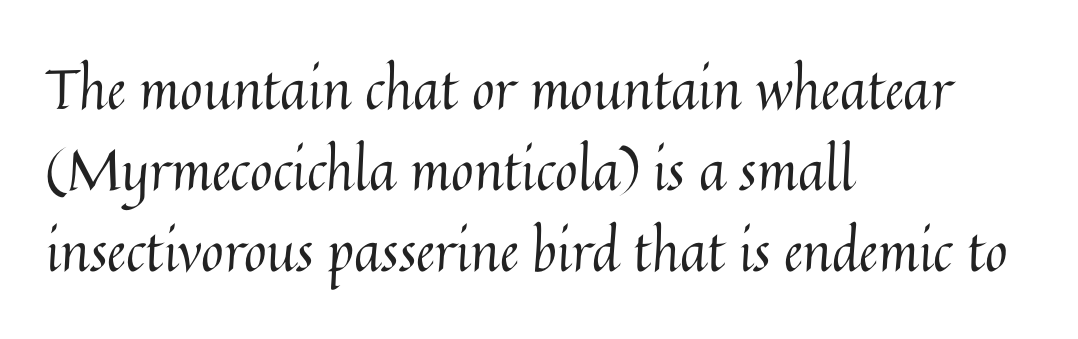
The image shows 55 px regular-weight type; set left-aligned, normal line spacing (1.47x), normal letter spacing, not underlined; medium stroke contrast and a medium x-height.
